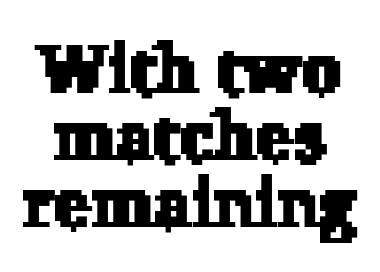
A typesetter would call this proportional, since set widths differ per character. Glance below the letters and you will spot only blank space. Compared with typical body copy, the letter spacing here is the same. The face used here is seriffed, in the tradition of book romans. Line spacing here is tight.
